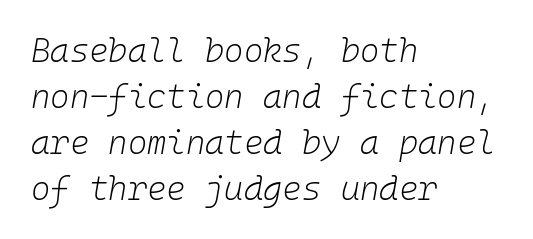
The face looks like a standard text weight, possibly lighter. The specimen omits any rule beneath the text block's lines. The passage shown is typed in a monospace face where columns stay perfectly aligned. Between one letter and the next there's only the usual sliver of space. Horizontal alignment here is leftward, the default for most running prose.
